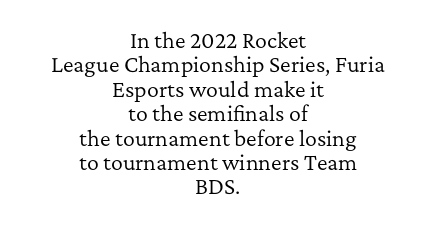
{"italic": "no", "bold": "no", "underline": "no", "align": "center", "line_spacing_ratio": 1.22, "letter_spacing": "normal", "letter_spacing_em": 0.0, "glyph_px": 20}
